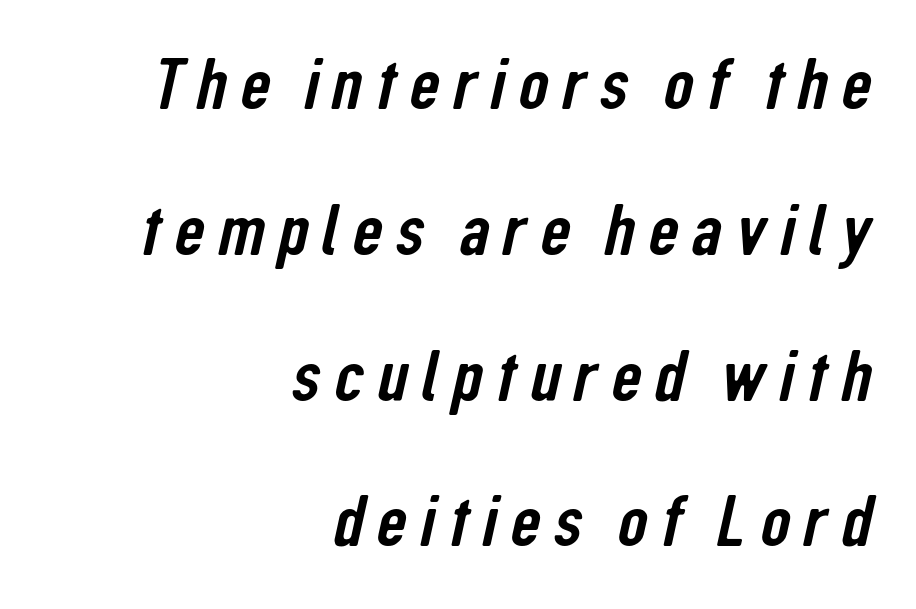
These lines are composed in type without serifs. How would I describe the line gaps? Wide and relaxed. These lines are rendered in a variable-pitch font. These lines are set flush right with a ragged left edge.
